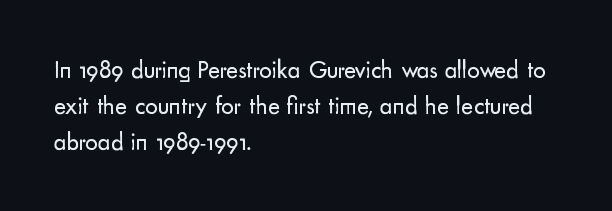
The image shows 25 px text type, upright; set left-aligned, normal line spacing (1.44x), normal letter spacing, not underlined.
